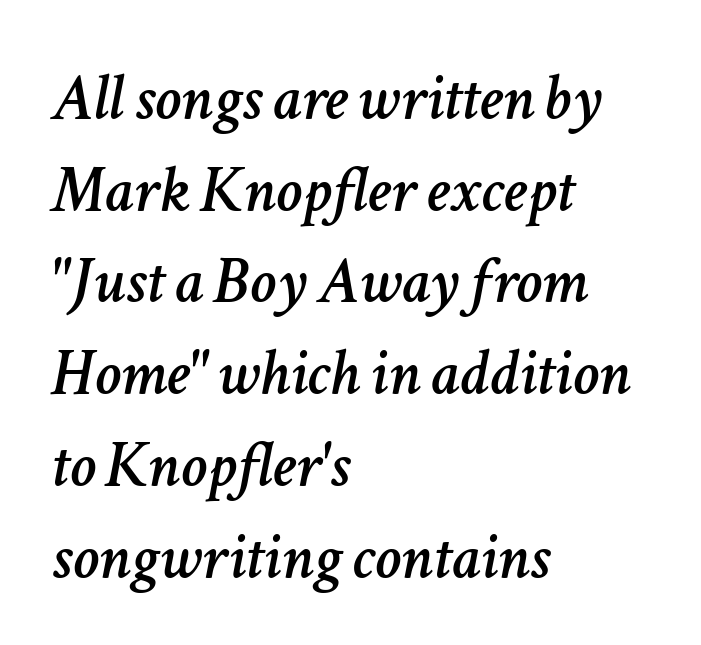
The image shows 66 px text type, italic (leaning right); set left-aligned, normal line spacing (1.39x), normal letter spacing, not underlined; low stroke contrast and a medium x-height.
